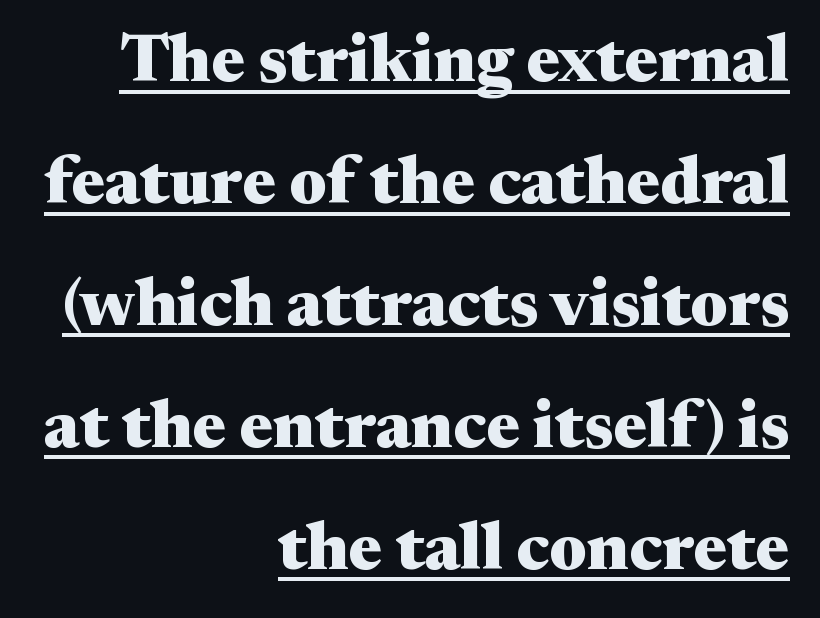
The compositor pushed each line to the right boundary. Glyph-to-glyph distance matches everyday printed text. The rendering uses natural spacing where letterforms have individual widths. Is there any slant? The stems are plumb. Every letter is thick-stroked: bold, no question.
